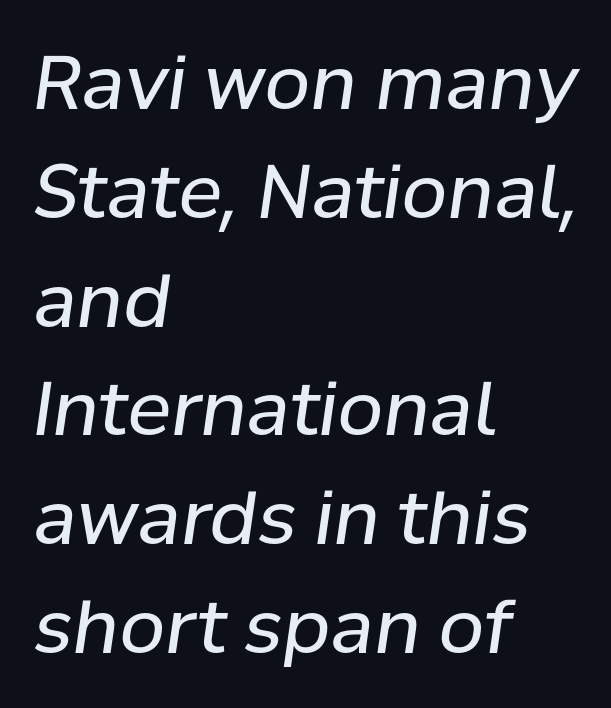
The baseline area is clear. Observe the lean: these are italic letterforms. This sample has the flowing, uneven cadence of proportional lettering. Caption: face not bold, strokes unweighted. Here the glyphs are tracked normally, forming tight word shapes. Is the block centered? No — it sits flush against the left margin.
